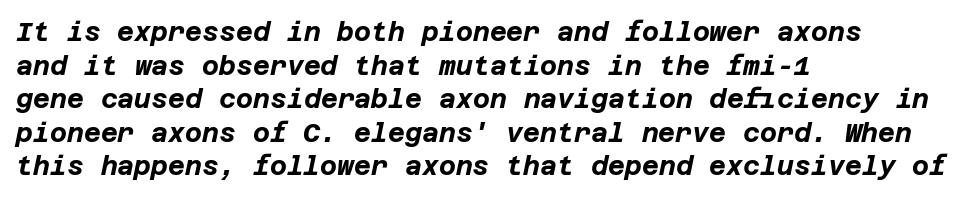
The image shows 26 px bold type, italic (leaning right); set left-aligned, normal line spacing (1.29x), normal letter spacing, not underlined.
